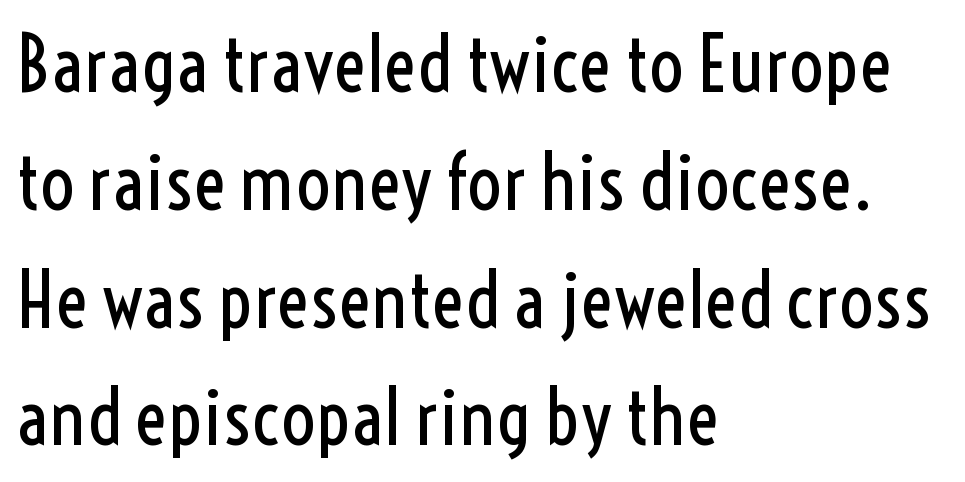
Do the characters align in a grid? No, the font is proportional. Serifs: no, the terminals of the letterforms are clean. A classic flush-left, rag-right setting is used for this passage. This sample keeps an unexceptional amount of space between lines. A typesetter would mark this as roman, not italic.
